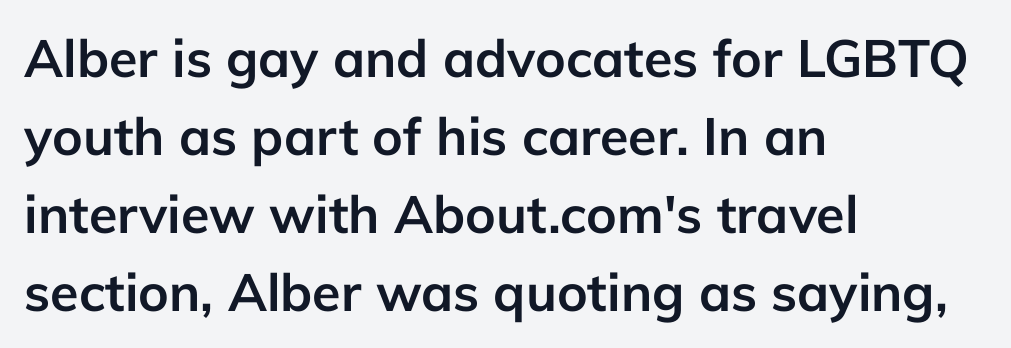
{"serif": "no", "italic": "no", "bold": "yes", "weight": "semibold", "width": "normal", "stroke_contrast": "low", "x_height": "medium", "monospaced": "no", "underline": "no", "align": "left", "line_spacing": "normal", "line_spacing_ratio": 1.5, "letter_spacing": "normal", "letter_spacing_em": 0.0, "glyph_px": 52}
